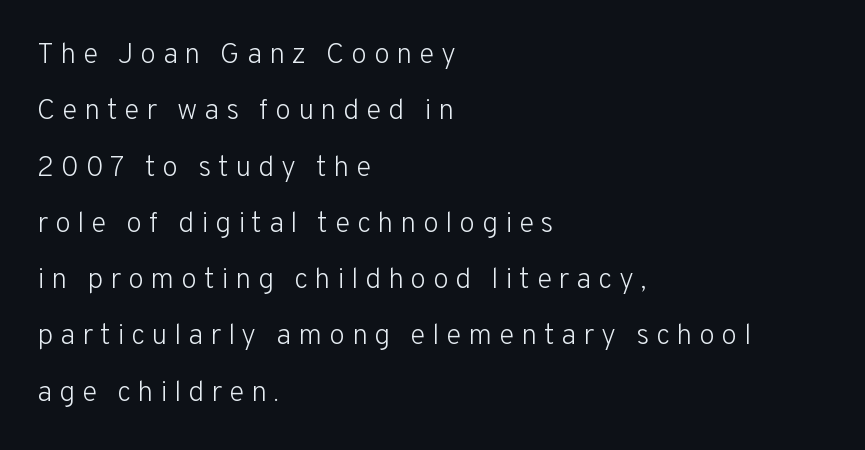
Q: Is the text bold? A: No.
Q: Is the text italic (slanted)? A: No, it is upright.
Q: Is the typeface a serif or a sans-serif typeface? A: Sans-serif.
Q: Is the text underlined? A: No.
Q: How is the paragraph aligned? A: Left-aligned.
Q: Is the spacing between letters normal or unusually wide? A: Unusually wide.
Q: Is the spacing between lines tight, normal or loose? A: Loose.
Q: Width (condensed, normal, or wide)? A: Normal.
Q: Stroke contrast? A: Low.
Q: x-height? A: Medium.
Q: Monospaced? A: No.
